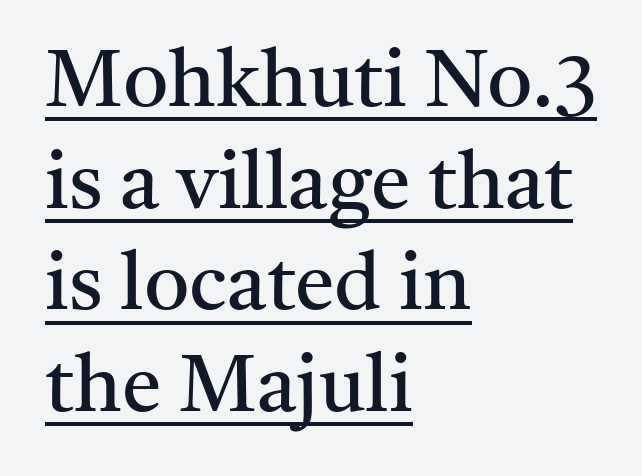
The image shows 80 px regular-weight serif type, upright; set left-aligned, normal line spacing (1.27x), normal letter spacing, underlined; medium stroke contrast and a medium x-height.
